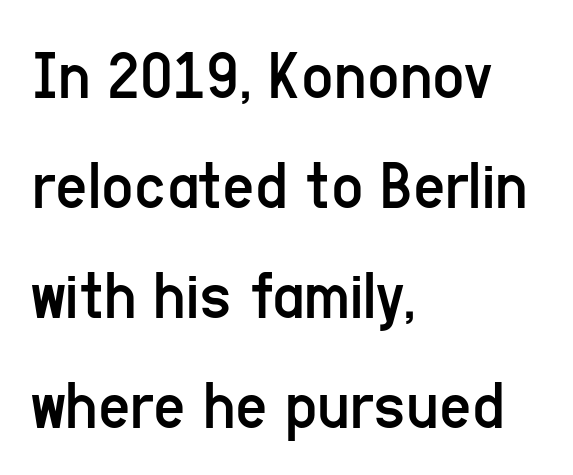
The face looks like a standard text weight, possibly lighter. Descender tails drop into unmarked territory. Is the block centered? No — it sits flush against the left margin. Character widths vary here, with narrow letters taking less room than wide ones.
